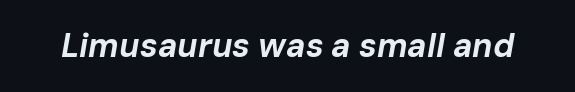
Q: Is the text bold? A: Yes.
Q: Is the text italic (slanted)? A: Yes, it leans right by about 10 degrees.
Q: Is the text underlined? A: No.
Q: Is the spacing between letters normal or unusually wide? A: Normal.
Q: Width (condensed, normal, or wide)? A: Normal.
Q: Stroke contrast? A: Low.
Q: x-height? A: Medium.
Q: Monospaced? A: No.
